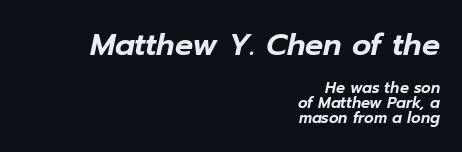
{"italic": "yes", "lean": "right", "slant_degrees": 12, "width": "normal", "stroke_contrast": "low", "x_height": "medium", "monospaced": "no", "underline": "no", "align": "right", "line_spacing": "tight", "line_spacing_ratio": 1.0, "letter_spacing": "normal", "letter_spacing_em": 0.0, "larger_block": "first", "size_ratio": 2.0, "glyph_px": 30}
